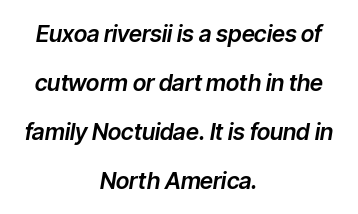
Q: Is the text italic (slanted)? A: Yes, it leans right by about 9 degrees.
Q: Is the text underlined? A: No.
Q: How is the paragraph aligned? A: Centered.
Q: Is the spacing between letters normal or unusually wide? A: Normal.
Q: Is the spacing between lines tight, normal or loose? A: Loose.
